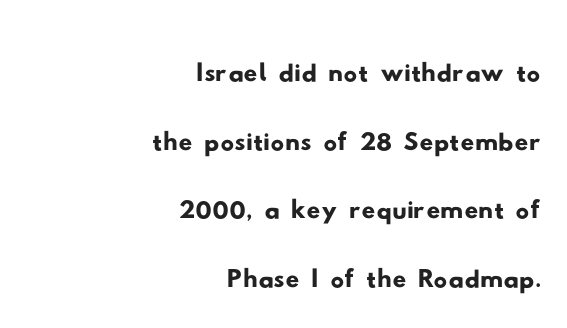
{"serif": "no", "width": "wide", "stroke_contrast": "low", "x_height": "small", "monospaced": "no", "underline": "no", "align": "right", "line_spacing": "tight", "line_spacing_ratio": 1.01, "letter_spacing": "normal", "letter_spacing_em": 0.0, "glyph_px": 68}
